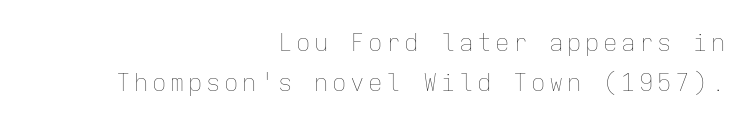
The image shows 24 px text type, upright; set right-aligned, normal line spacing (1.65x), not underlined.
